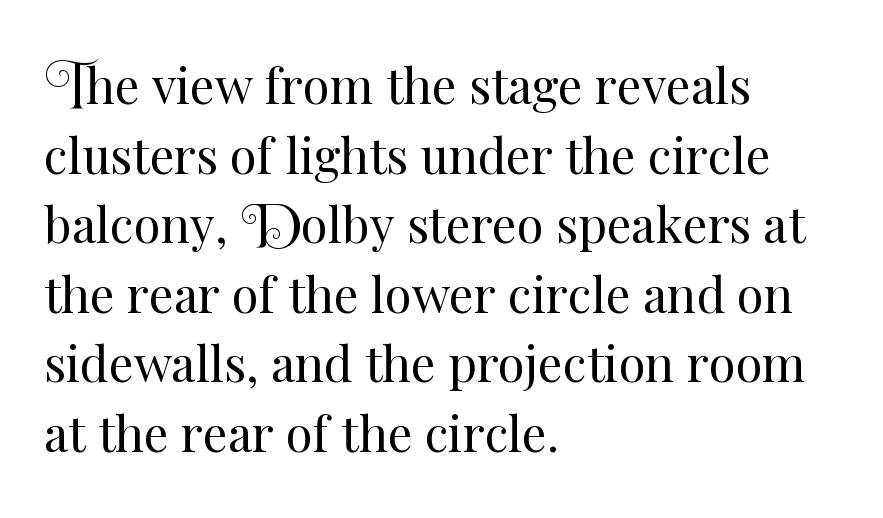
The letters sit at their default tracking, neither squeezed nor spread. Note the varied advance widths — an 'i' is clearly narrower than an 'm'. Ink coverage per letter is moderate at most. This sample keeps an unexceptional amount of space between lines. Left-aligned paragraph, ragged on the right.
